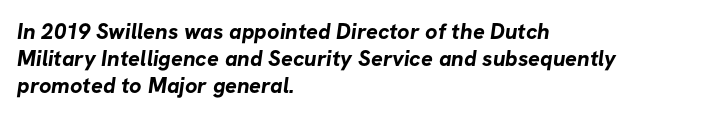
The glyphs are unaccompanied by any horizontal stroke below them. These lines stack with their left ends in a neat column. Here the glyphs are tracked normally, forming tight word shapes. In terms of weight, the rendering is a true, heavy bold.
